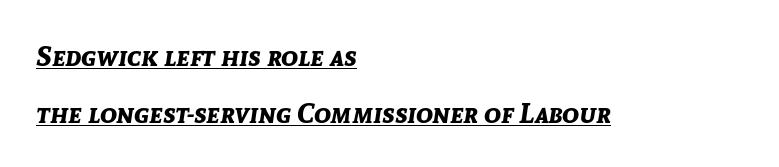
The horizontal fit of the characters is conventional and even. Descenders here cross a horizontal rule under the line. A typesetter would call this leading open, well beyond the default. Emphasis by weight is at full strength: bold. Typeset ragged right — the left edge is the straight one.
